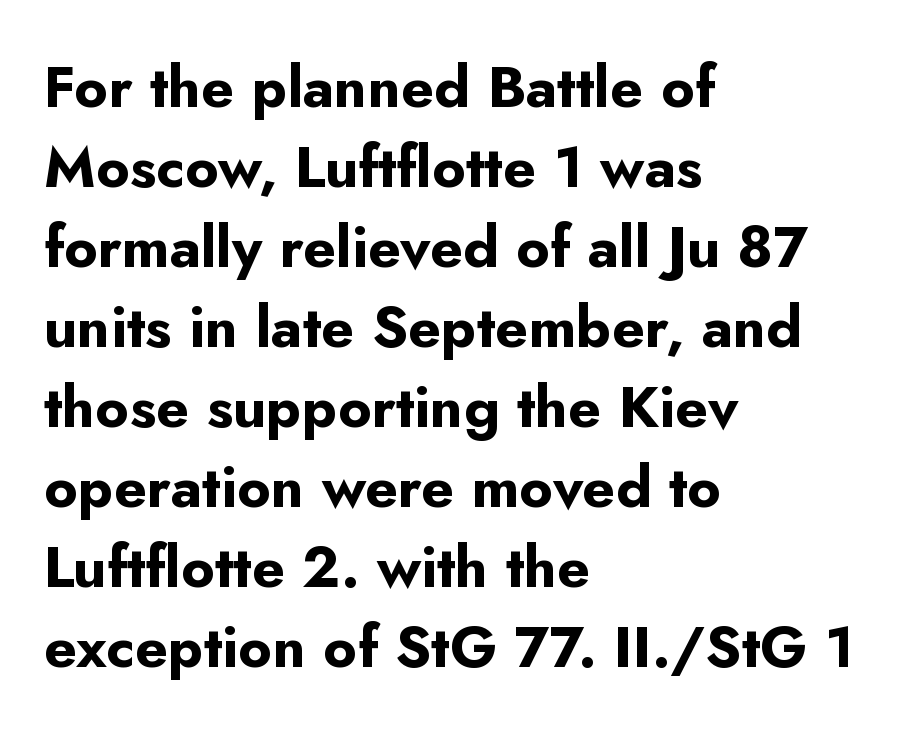
Letters rest on an invisible, unmarked baseline. Bold? Absolutely — the strokes are thick and heavy. The text was rendered using a sans face with plain stroke endings. This rendering uses left alignment, leaving the right contour irregular. Horizontal bands of white between lines are of average thickness.
